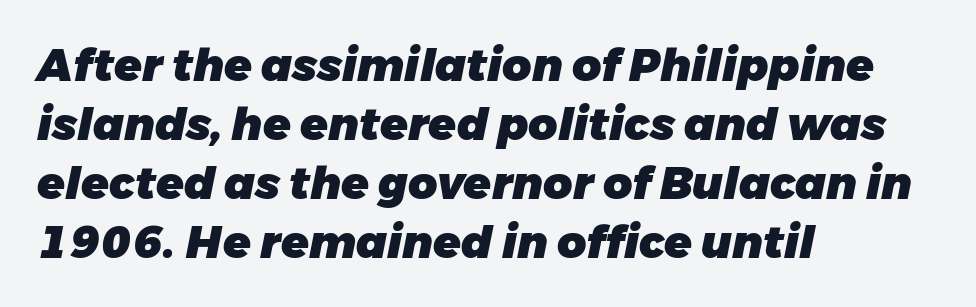
There's an unmistakable incline to the writing here. Vertically, the passage feels balanced, rows spaced as you'd expect. You could not count columns in this text — the font is proportionally spaced. Glance below the letters and you will spot only blank space. Pretty heavy lettering here — definitely bold. Line beginnings align vertically; line endings do not.
